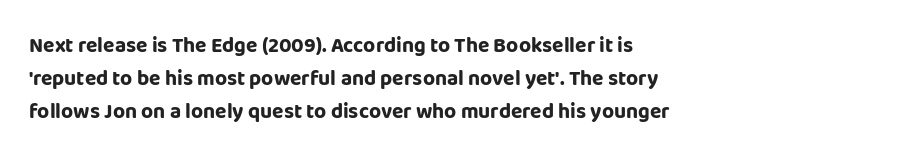
The image shows 21 px bold type, upright; set left-aligned, normal line spacing (1.57x), normal letter spacing, not underlined.
